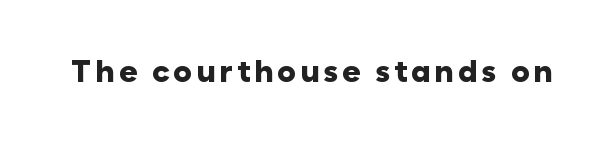
Rule under the text: the space is simply empty. Unlike italic type, these characters show no tilt at all. Strokes here are thick enough to call this a true bold. Do the characters align in a grid? No, the font is proportional.
